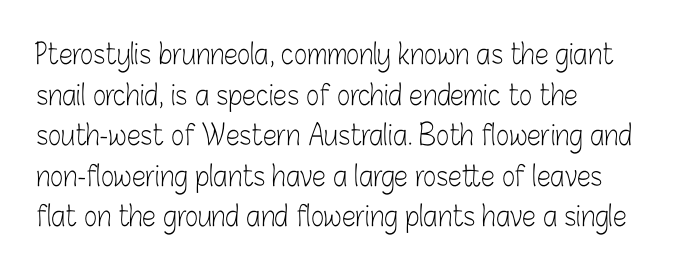
{"serif": "no", "italic": "no", "bold": "no", "weight": "light", "width": "condensed", "stroke_contrast": "low", "x_height": "medium", "monospaced": "no", "underline": "no", "align": "left", "line_spacing": "normal", "line_spacing_ratio": 1.45, "letter_spacing": "normal", "letter_spacing_em": 0.0, "glyph_px": 28}
